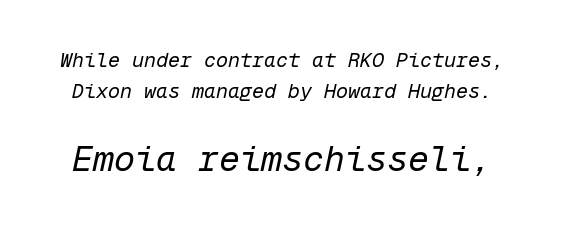
Successive baselines arrive at the customary interval. This reads as an unemphasized weight, regular at the heaviest. Slant detected: the letters are inclined. Observe the ordinary spacing: letters are neighbours, not strangers.
